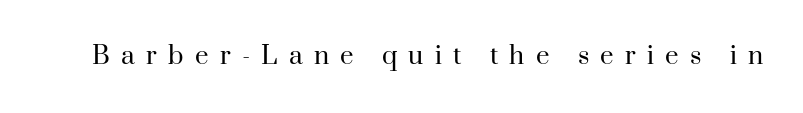
The passage shown has open, widely tracked lettering throughout. Stroke mass is kept to a normal reading level or below. The font's upright variant was chosen for this text. Bare-footed words on every line.
